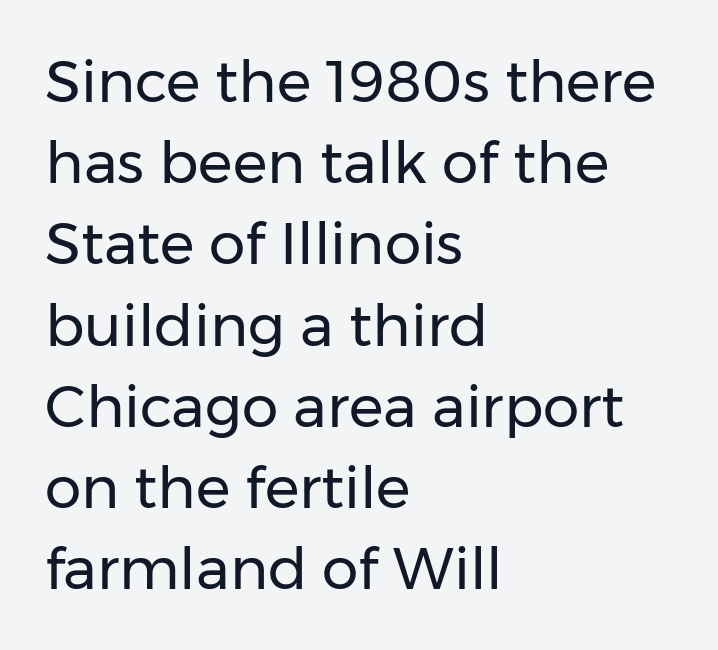
The image shows 58 px regular-weight sans-serif type, upright; set left-aligned, normal line spacing (1.4x), normal letter spacing, not underlined; low stroke contrast and a medium x-height.
